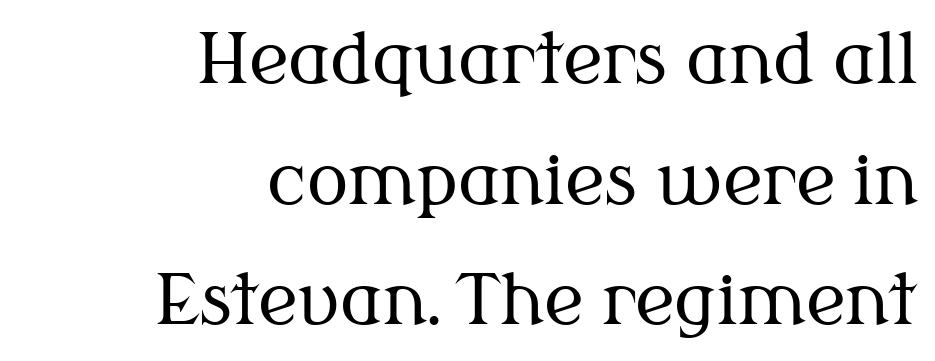
Q: Is the text bold? A: No.
Q: Is the text italic (slanted)? A: No, it is upright.
Q: Is the typeface a serif or a sans-serif typeface? A: Serif.
Q: Is the text underlined? A: No.
Q: How is the paragraph aligned? A: Right-aligned.
Q: Is the spacing between letters normal or unusually wide? A: Normal.
Q: Width (condensed, normal, or wide)? A: Normal.
Q: Stroke contrast? A: Medium.
Q: x-height? A: Medium.
Q: Monospaced? A: No.
